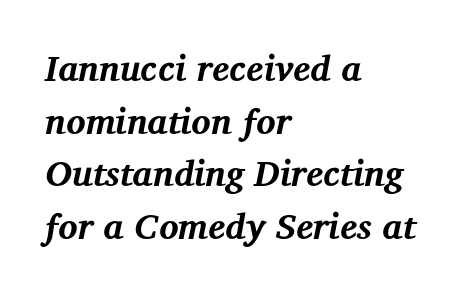
In terms of posture, this sample is oblique. Tracking here is standard; glyphs follow each other at the usual distance. Check where the strokes stop: tiny serifs finish them off. Letters rest on an invisible, unmarked baseline.
